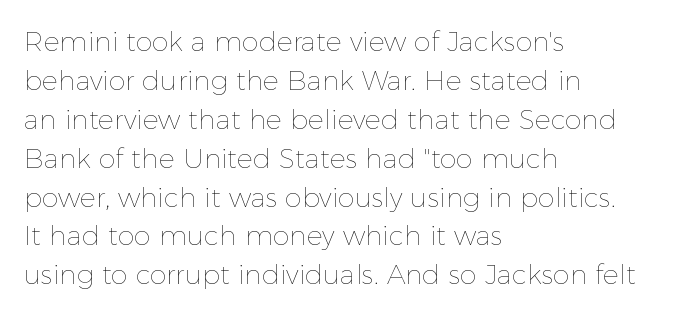
{"italic": "no", "bold": "no", "underline": "no", "align": "left", "line_spacing": "normal", "line_spacing_ratio": 1.44, "letter_spacing": "normal", "letter_spacing_em": 0.0, "glyph_px": 27}
